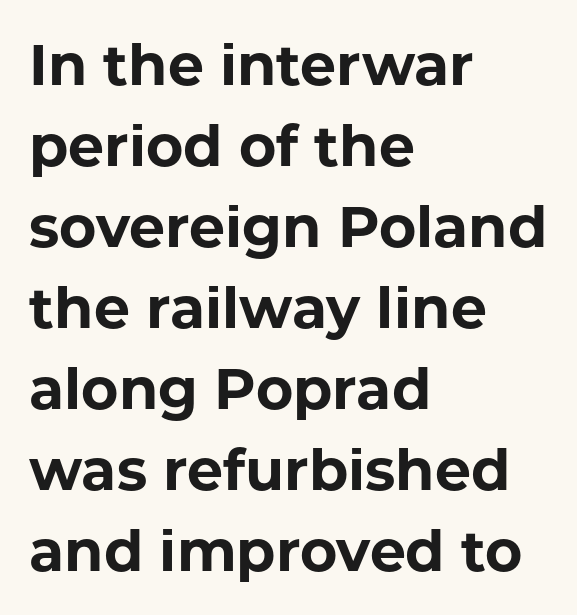
Any mark beneath the type? The region is blank. It's the straight-up-and-down kind of type. Pretty heavy lettering here — definitely bold. In terms of letterspacing, this is plain default setting. This sample has the flowing, uneven cadence of proportional lettering.
